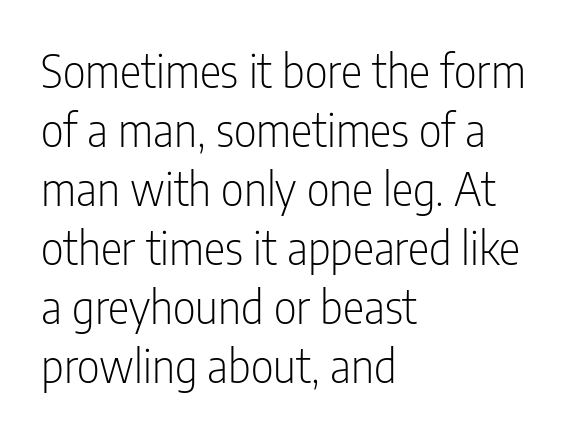
The image shows 45 px light, condensed sans-serif type, upright; set left-aligned, normal line spacing (1.31x), normal letter spacing, not underlined; low stroke contrast and a medium x-height.
